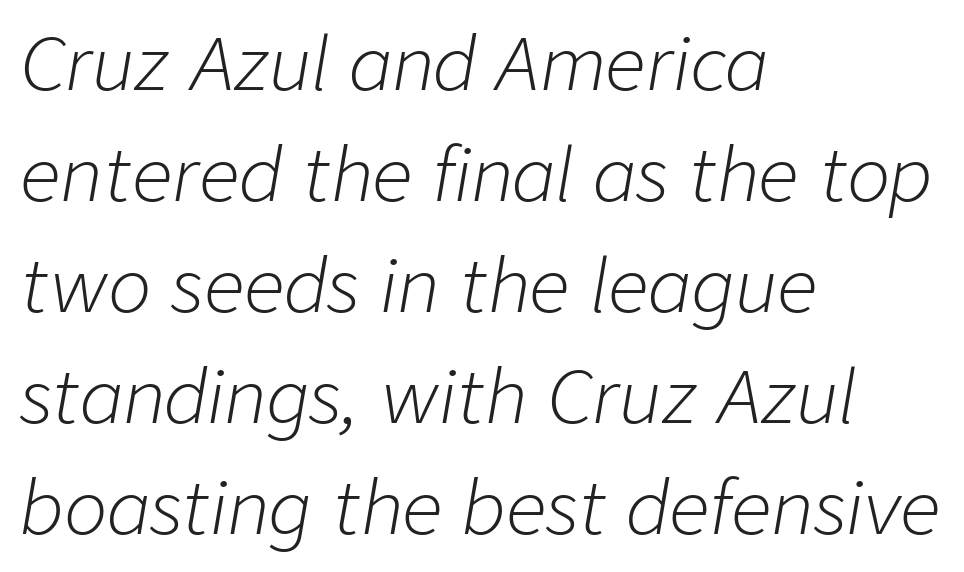
{"italic": "yes", "lean": "right", "slant_degrees": 9, "bold": "no", "weight": "light", "width": "normal", "stroke_contrast": "low", "x_height": "medium", "monospaced": "no", "underline": "no", "align": "left", "line_spacing": "normal", "line_spacing_ratio": 1.54, "letter_spacing": "normal", "letter_spacing_em": 0.0, "glyph_px": 72}
